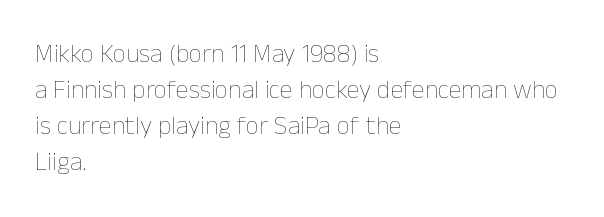
The image shows 26 px text type, upright; set left-aligned, normal line spacing (1.39x), normal letter spacing, not underlined.
